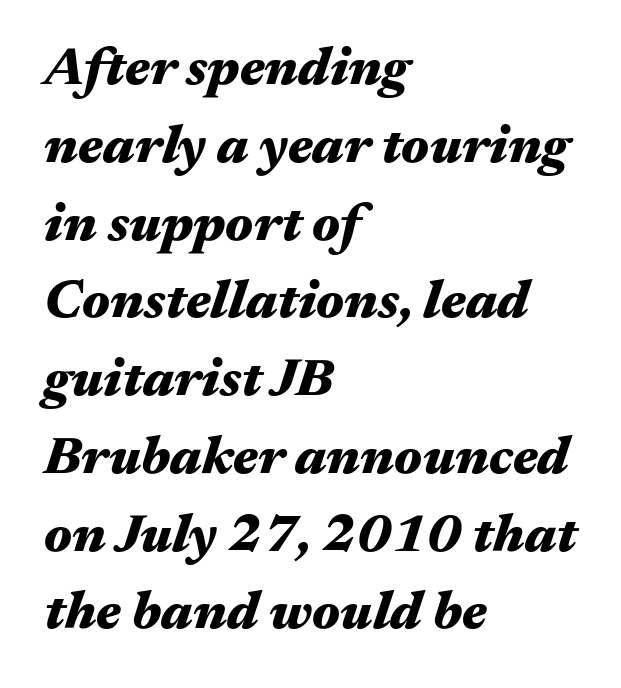
The typesetter chose a ragged-right arrangement here. These lines keep a tight, regular rhythm from letter to letter. This sample has the flowing, uneven cadence of proportional lettering. If you measured baseline to baseline, you'd find a middling distance. Emphasis by weight is at full strength: bold. There's an unmistakable incline to the writing here.
